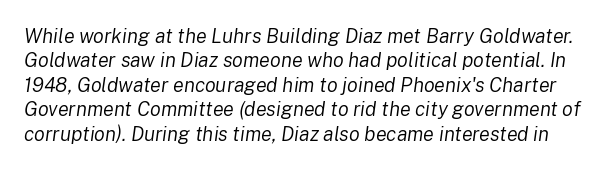
Q: Is the text bold? A: No.
Q: Is the text italic (slanted)? A: Yes, it leans right by about 8 degrees.
Q: Is the text underlined? A: No.
Q: Is the spacing between letters normal or unusually wide? A: Normal.
